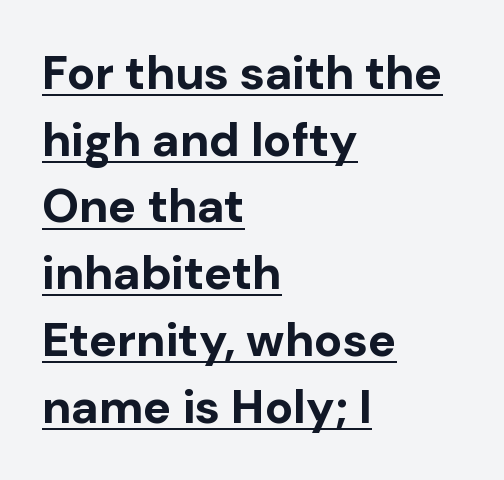
The image shows 47 px bold sans-serif type, upright; set left-aligned, normal line spacing (1.42x), normal letter spacing, underlined; low stroke contrast and a medium x-height.
